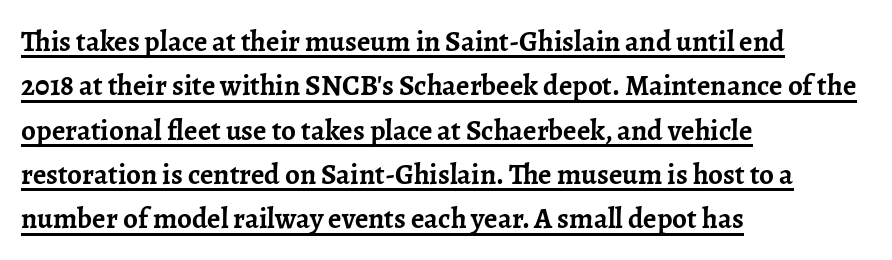
This rendering uses left alignment, leaving the right contour irregular. The rendering uses natural spacing where letterforms have individual widths. This sample uses an upright cut, with every glyph sitting square on the baseline. Each new line begins a customary step beneath the previous one. The font is running at its bold setting.
